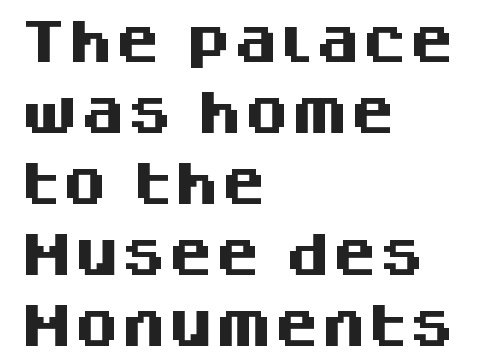
The image shows 47 px heavy sans-serif type, upright; set left-aligned, normal line spacing (1.51x), normal letter spacing, not underlined; medium stroke contrast and a large x-height.
